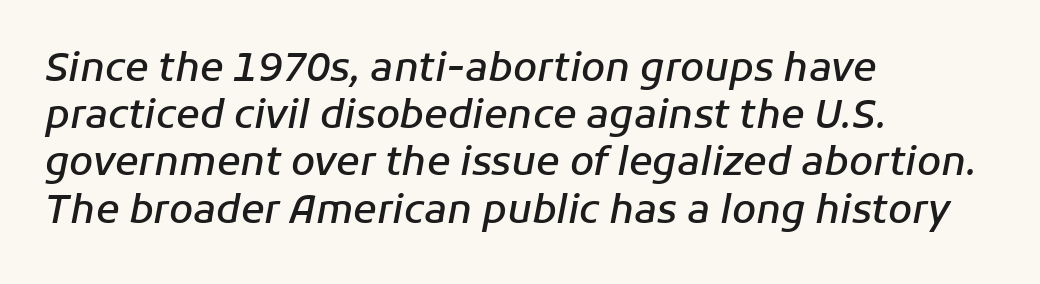
A fair bit of extra ink — the face is semibold, not bold. The glyphs are unaccompanied by any horizontal stroke below them. Spacing verdict: proportional, widths tailored to each character. Quick note: italic. These lines are set flush left with a ragged right edge.
